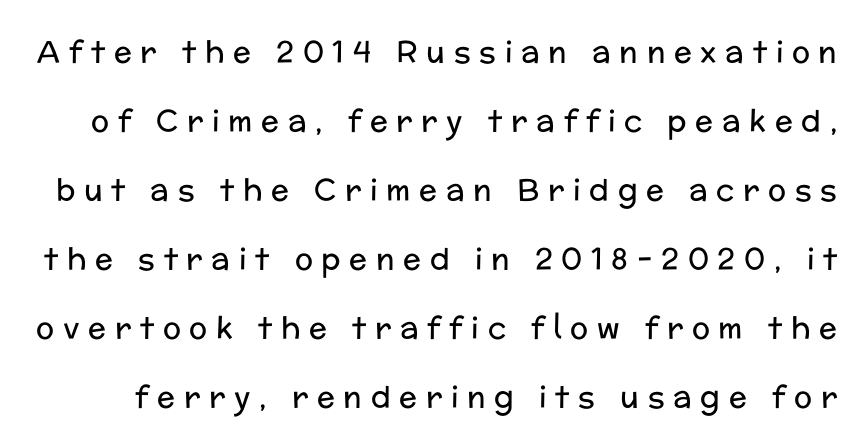
{"serif": "no", "italic": "no", "bold": "no", "weight": "regular", "width": "normal", "stroke_contrast": "low", "x_height": "medium", "monospaced": "no", "underline": "no", "line_spacing": "loose", "line_spacing_ratio": 2.3, "letter_spacing": "wide", "letter_spacing_em": 0.29, "glyph_px": 30}
